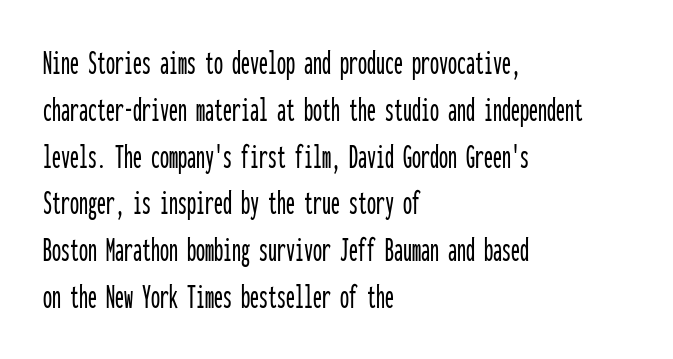
Q: Is the text italic (slanted)? A: No, it is upright.
Q: Is the typeface a serif or a sans-serif typeface? A: Sans-serif.
Q: Is the text underlined? A: No.
Q: How is the paragraph aligned? A: Left-aligned.
Q: Is the spacing between letters normal or unusually wide? A: Normal.
Q: Is the spacing between lines tight, normal or loose? A: Normal.
Q: Width (condensed, normal, or wide)? A: Condensed.
Q: Stroke contrast? A: Low.
Q: x-height? A: Medium.
Q: Monospaced? A: Yes.
